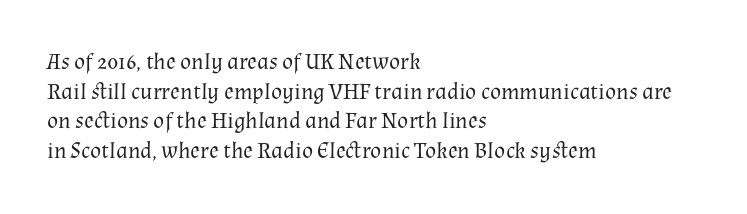
Q: Is the text bold? A: No.
Q: Is the text italic (slanted)? A: No, it is upright.
Q: Is the text underlined? A: No.
Q: How is the paragraph aligned? A: Left-aligned.
Q: Is the spacing between letters normal or unusually wide? A: Normal.
Q: Is the spacing between lines tight, normal or loose? A: Normal.
